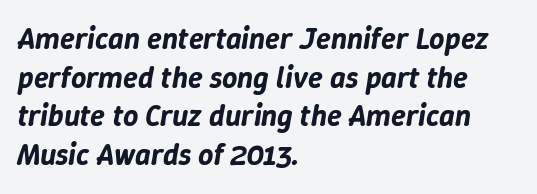
The image shows 30 px text type, italic (leaning right); set left-aligned, normal line spacing (1.29x), normal letter spacing, not underlined; low stroke contrast and a medium x-height.
